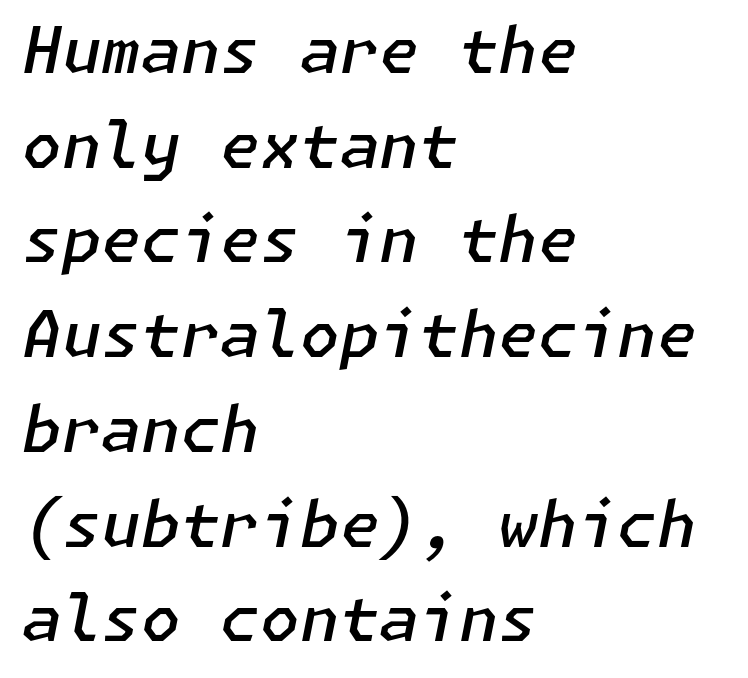
Q: Is the text bold? A: Semi-bold.
Q: Is the text italic (slanted)? A: Yes, it leans right by about 11 degrees.
Q: Is the text underlined? A: No.
Q: How is the paragraph aligned? A: Left-aligned.
Q: Is the spacing between letters normal or unusually wide? A: Normal.
Q: Is the spacing between lines tight, normal or loose? A: Normal.
Q: Width (condensed, normal, or wide)? A: Normal.
Q: Stroke contrast? A: Low.
Q: x-height? A: Medium.
